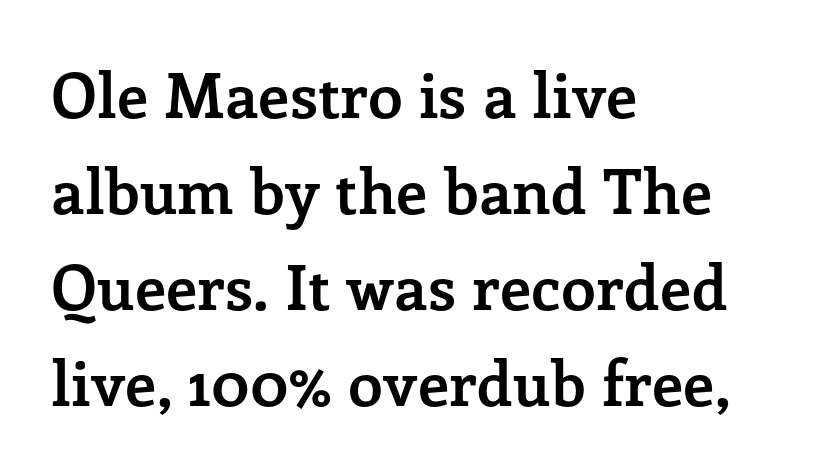
{"serif": "yes", "italic": "no", "bold": "yes", "weight": "semibold", "width": "normal", "stroke_contrast": "low", "x_height": "medium", "monospaced": "no", "underline": "no", "align": "left", "line_spacing": "normal", "line_spacing_ratio": 1.55, "letter_spacing": "normal", "letter_spacing_em": 0.0, "glyph_px": 62}
